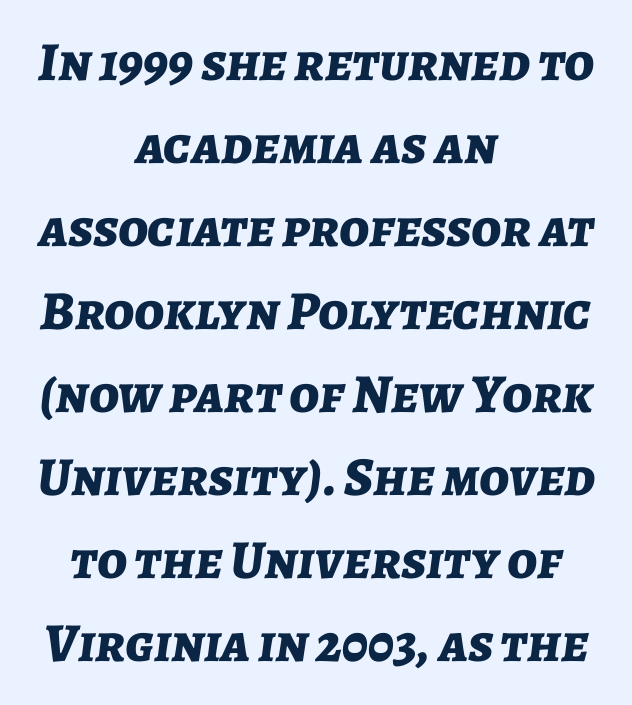
Q: Is the text bold? A: Yes.
Q: Is the text italic (slanted)? A: Yes, it leans right by about 7 degrees.
Q: Is the text underlined? A: No.
Q: How is the paragraph aligned? A: Centered.
Q: Is the spacing between letters normal or unusually wide? A: Normal.
Q: Is the spacing between lines tight, normal or loose? A: Normal.
Q: Width (condensed, normal, or wide)? A: Normal.
Q: Stroke contrast? A: Low.
Q: x-height? A: Medium.
Q: Monospaced? A: No.
